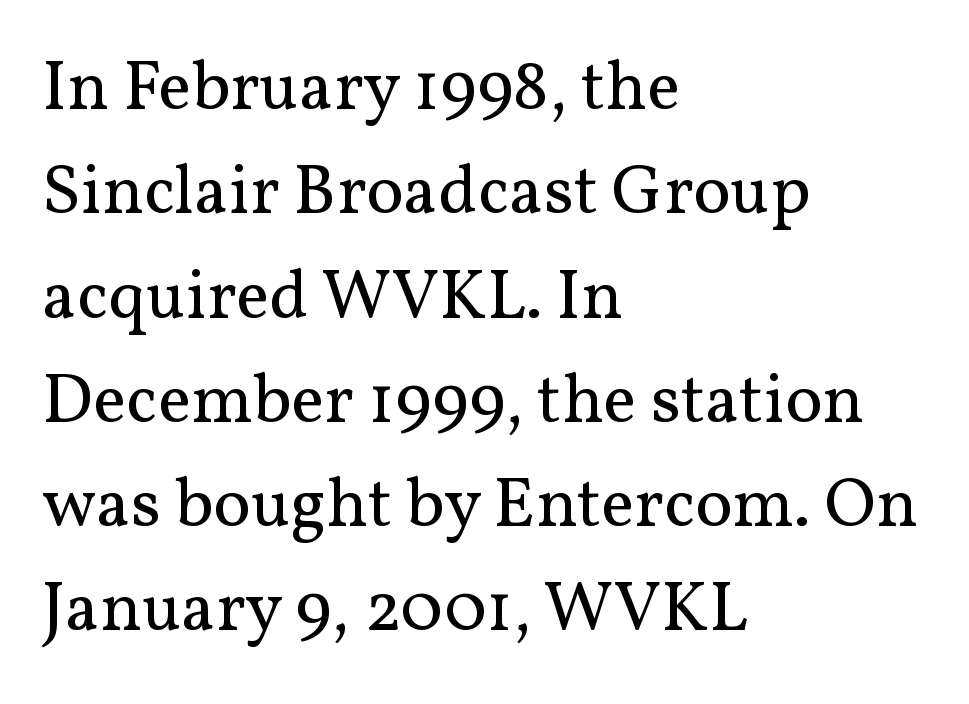
The image shows 70 px regular-weight serif type, upright; set left-aligned, normal line spacing (1.49x), normal letter spacing, not underlined; medium stroke contrast and a medium x-height.
